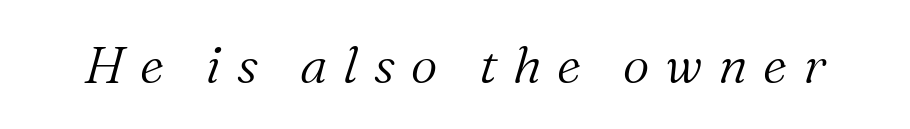
The image shows 52 px light serif type, italic (leaning right); set unusually wide letter spacing (+0.3 em), not underlined; medium stroke contrast and a medium x-height.
